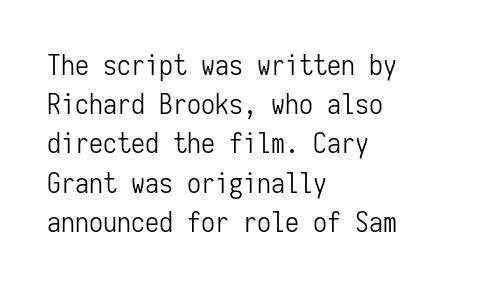
{"serif": "no", "italic": "no", "bold": "no", "weight": "light", "width": "condensed", "stroke_contrast": "low", "x_height": "medium", "monospaced": "yes", "underline": "no", "align": "left", "line_spacing": "normal", "line_spacing_ratio": 1.4, "letter_spacing": "normal", "letter_spacing_em": 0.0, "glyph_px": 28}
